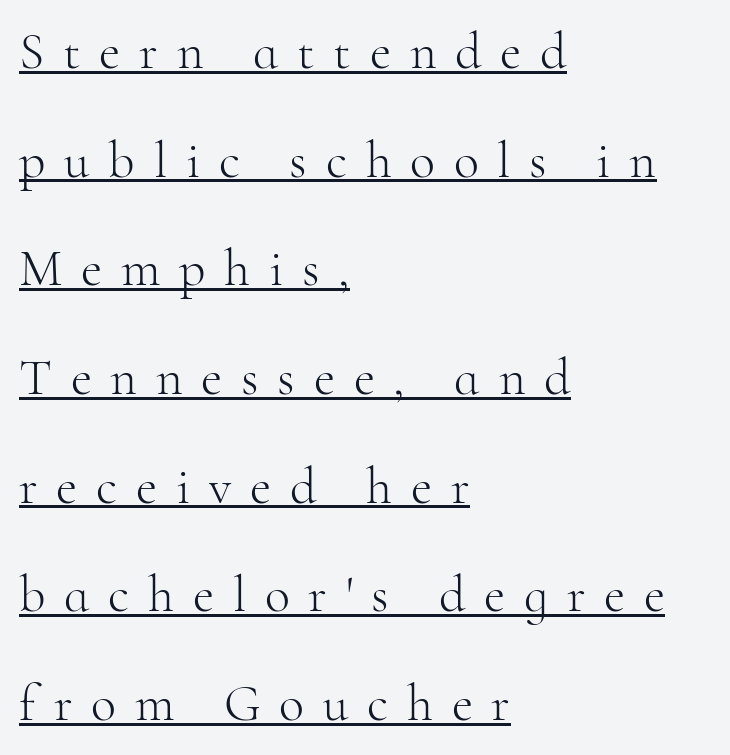
Q: Is the text bold? A: No.
Q: Is the text italic (slanted)? A: No, it is upright.
Q: Is the typeface a serif or a sans-serif typeface? A: Serif.
Q: Is the text underlined? A: Yes.
Q: How is the paragraph aligned? A: Left-aligned.
Q: Is the spacing between letters normal or unusually wide? A: Unusually wide.
Q: Is the spacing between lines tight, normal or loose? A: Loose.
Q: Width (condensed, normal, or wide)? A: Normal.
Q: Stroke contrast? A: High.
Q: x-height? A: Small.
Q: Monospaced? A: No.
